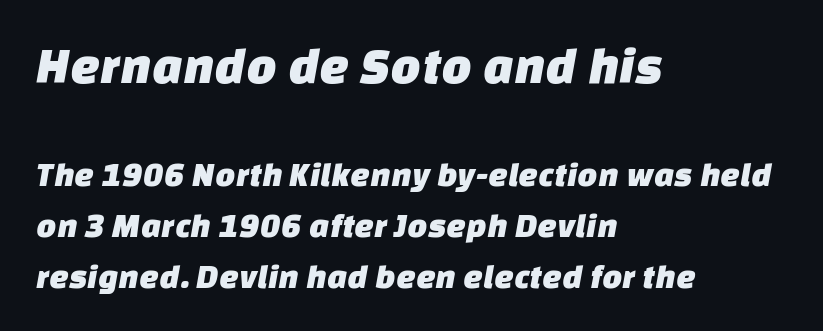
Between one letter and the next there's only the usual sliver of space. The lines sit at an ordinary, default distance from one another. Typeset ragged right — the left edge is the straight one. The glyphs are unaccompanied by any horizontal stroke below them.
